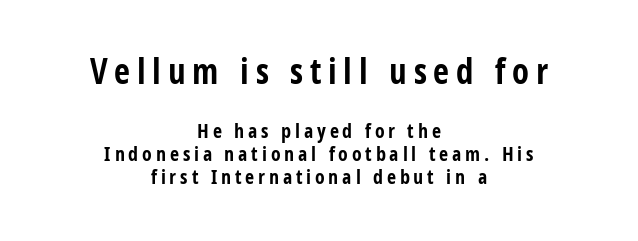
{"serif": "no", "italic": "no", "bold": "yes", "weight": "bold", "width": "condensed", "stroke_contrast": "low", "x_height": "large", "monospaced": "no", "underline": "no", "align": "center", "line_spacing_ratio": 1.16, "larger_block": "first", "size_ratio": 1.75, "glyph_px": 35}
